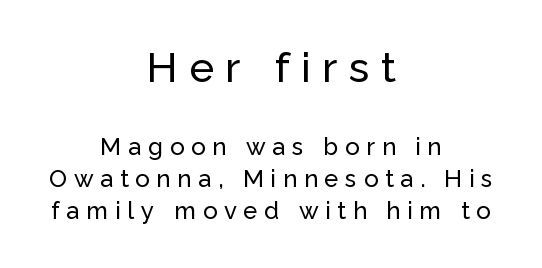
Alignment: centered. Substantial extra tracking has been applied to these lines. Any mark beneath the type? The region is blank. The font family rendered here belongs to the sans-serif group.
